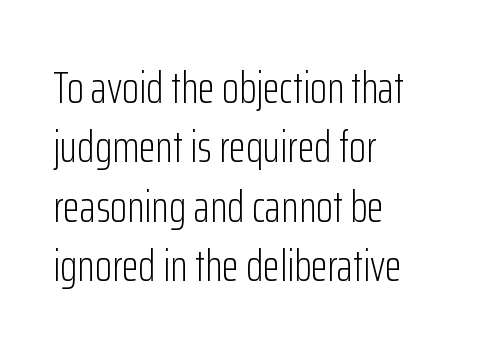
{"serif": "no", "italic": "no", "bold": "no", "weight": "light", "width": "condensed", "stroke_contrast": "low", "x_height": "medium", "monospaced": "no", "underline": "no", "align": "left", "line_spacing": "normal", "line_spacing_ratio": 1.35, "letter_spacing": "normal", "letter_spacing_em": 0.0, "glyph_px": 44}
